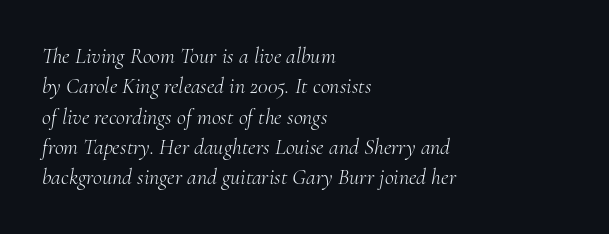
Q: Is the text bold? A: No.
Q: Is the text italic (slanted)? A: Yes, it leans right by about 10 degrees.
Q: Is the text underlined? A: No.
Q: How is the paragraph aligned? A: Left-aligned.
Q: Is the spacing between letters normal or unusually wide? A: Normal.
Q: Is the spacing between lines tight, normal or loose? A: Normal.
